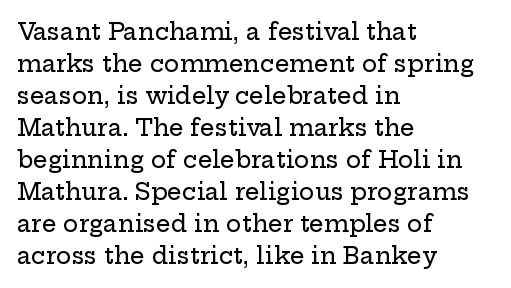
{"italic": "no", "underline": "no", "align": "left", "line_spacing": "normal", "line_spacing_ratio": 1.39, "letter_spacing": "normal", "letter_spacing_em": 0.0, "glyph_px": 23}
